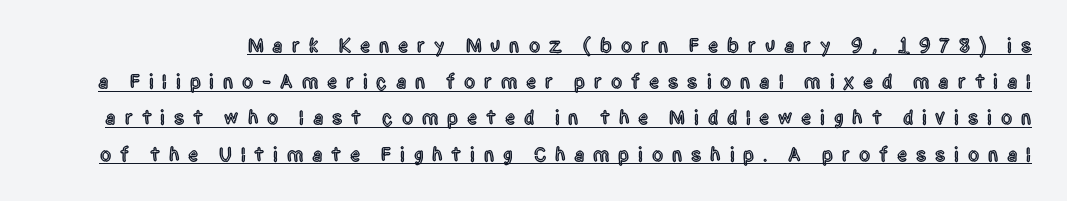
{"italic": "no", "underline": "yes", "line_spacing_ratio": 1.81, "letter_spacing": "wide", "letter_spacing_em": 0.44, "glyph_px": 20}
